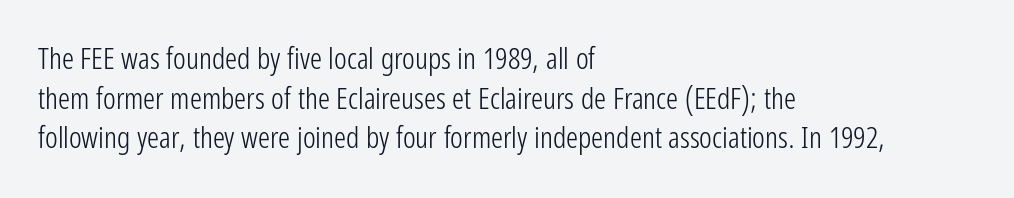
Q: Is the text bold? A: No.
Q: Is the text italic (slanted)? A: No, it is upright.
Q: Is the typeface a serif or a sans-serif typeface? A: Sans-serif.
Q: Is the text underlined? A: No.
Q: How is the paragraph aligned? A: Left-aligned.
Q: Is the spacing between letters normal or unusually wide? A: Normal.
Q: Is the spacing between lines tight, normal or loose? A: Normal.
Q: Width (condensed, normal, or wide)? A: Condensed.
Q: Stroke contrast? A: Low.
Q: x-height? A: Medium.
Q: Monospaced? A: No.
